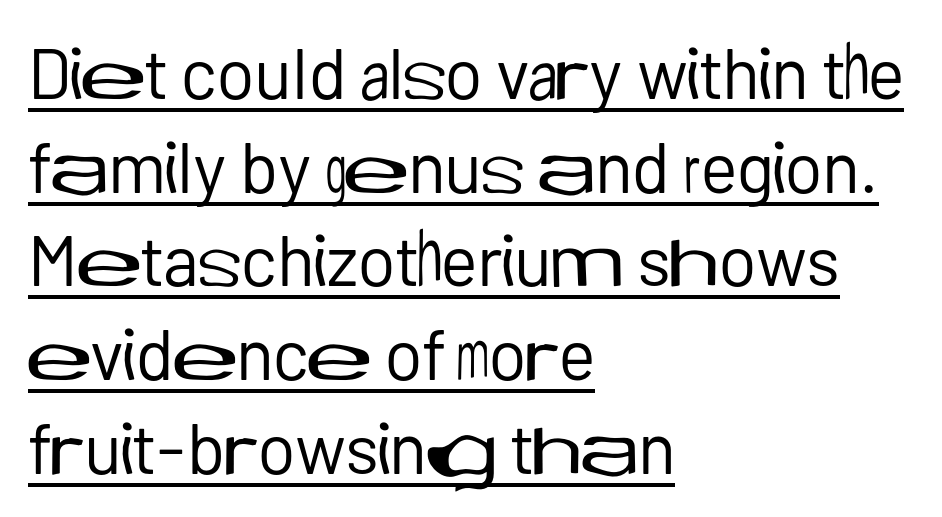
The image shows 71 px regular-weight sans-serif type, upright; set left-aligned, normal line spacing (1.32x), normal letter spacing, underlined; low stroke contrast and a medium x-height.
